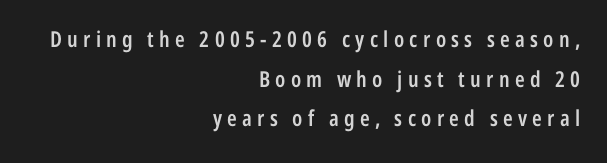
The image shows 22 px text type, upright; set right-aligned, line spacing 1.8x, unusually wide letter spacing (+0.24 em), not underlined.
